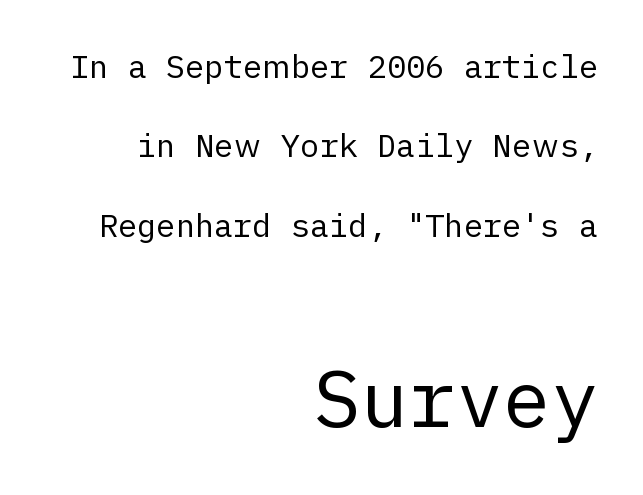
{"serif": "no", "italic": "no", "bold": "no", "weight": "regular", "width": "normal", "stroke_contrast": "low", "x_height": "medium", "underline": "no", "align": "right", "line_spacing": "loose", "line_spacing_ratio": 2.48, "letter_spacing": "normal", "letter_spacing_em": 0.0, "larger_block": "second", "size_ratio": 2.47, "glyph_px": 79}
